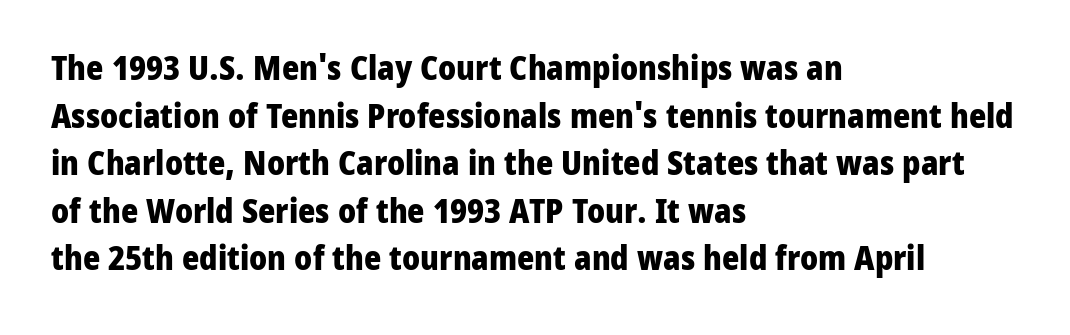
The image shows 33 px heavy sans-serif type, upright; set left-aligned, normal line spacing (1.44x), normal letter spacing, not underlined; low stroke contrast and a medium x-height.
